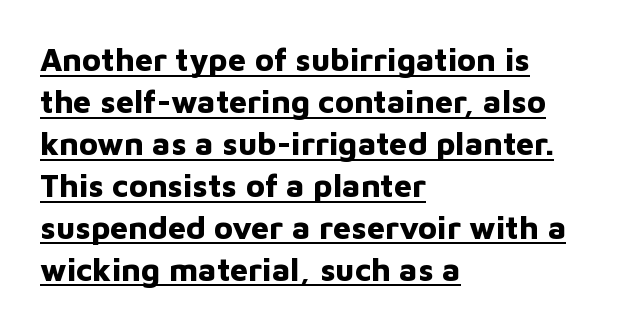
{"serif": "no", "italic": "no", "bold": "yes", "weight": "bold", "width": "normal", "stroke_contrast": "low", "x_height": "medium", "monospaced": "no", "underline": "yes", "align": "left", "line_spacing": "normal", "line_spacing_ratio": 1.31, "letter_spacing": "normal", "letter_spacing_em": 0.0, "glyph_px": 32}
